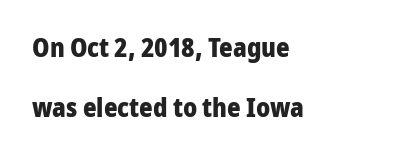
Compared with a centered layout, this one pins lines to the left instead. Leading: increased. A dark, heavy texture on the line: the type is bold. Just letters on the line, the space beneath them empty. The lettering holds an erect, upright posture throughout. Short note: letters normally spaced.
